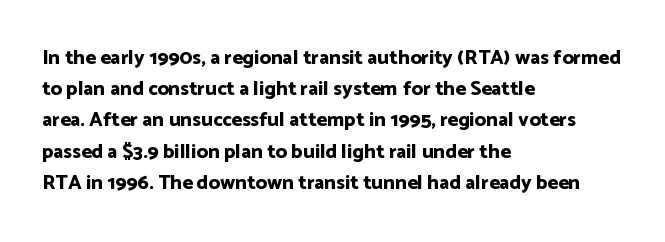
Q: Is the text bold? A: Yes.
Q: Is the text italic (slanted)? A: No, it is upright.
Q: Is the text underlined? A: No.
Q: How is the paragraph aligned? A: Left-aligned.
Q: Is the spacing between letters normal or unusually wide? A: Normal.
Q: Is the spacing between lines tight, normal or loose? A: Normal.
